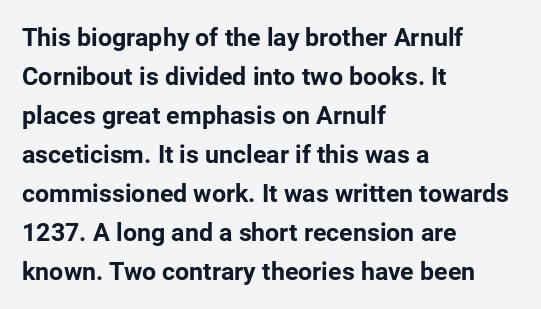
The image shows 25 px bold type, upright; set left-aligned, normal line spacing (1.56x), normal letter spacing, not underlined.
